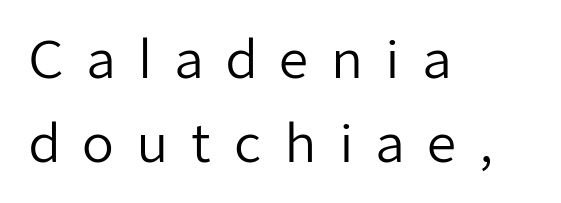
Varying glyph widths throughout — classic text-font behaviour. In terms of letterspacing, this is a distinctly airy, spread setting. A light-to-regular cut is what we see here. Unlike a traditional serif, this face leaves its strokes unadorned.
